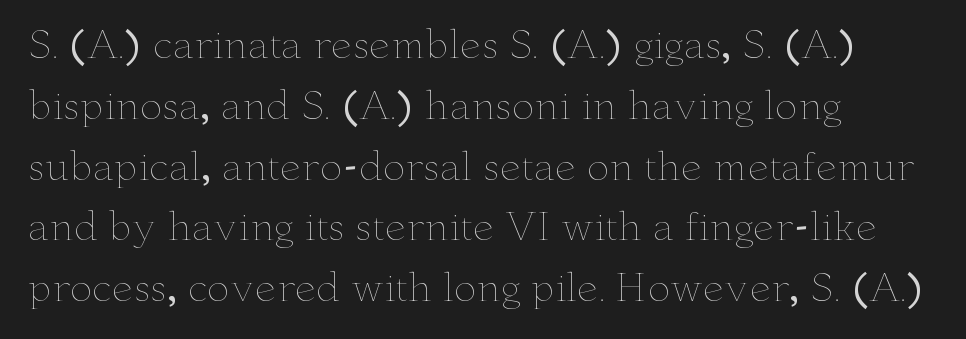
The image shows 38 px thin, wide type, upright; set left-aligned, normal line spacing (1.6x), normal letter spacing, not underlined; low stroke contrast and a small x-height.
